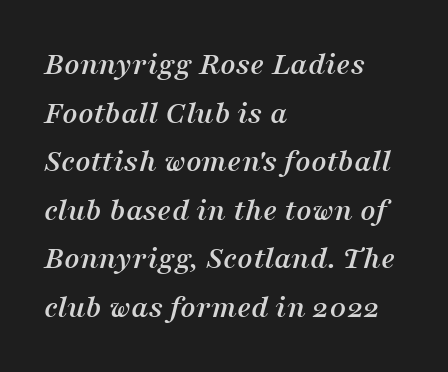
The image shows 33 px serif type, italic (leaning right); set left-aligned, normal line spacing (1.47x), normal letter spacing, not underlined; medium stroke contrast and a medium x-height.
